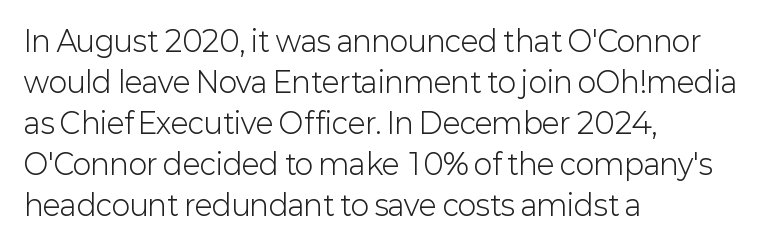
The image shows 28 px light sans-serif type, upright; set left-aligned, normal line spacing (1.46x), normal letter spacing, not underlined; low stroke contrast and a medium x-height.
